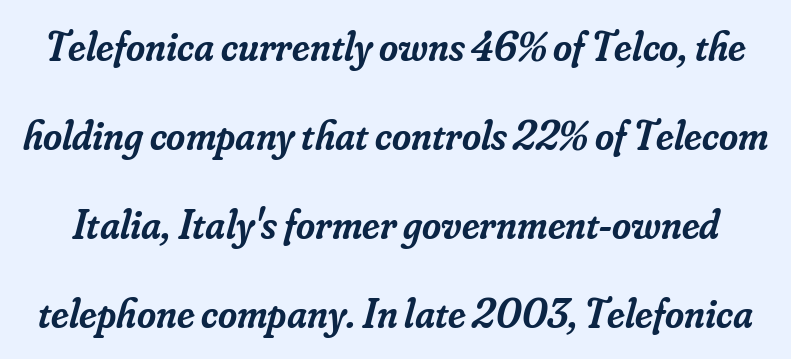
The face used here is a semibold: visibly heavier than regular, lighter than bold. Is this a sans? No — the strokes have serifs. Varying glyph widths throughout — classic text-font behaviour. A typesetter would call this zero additional tracking. Descenders hang freely into open space.
